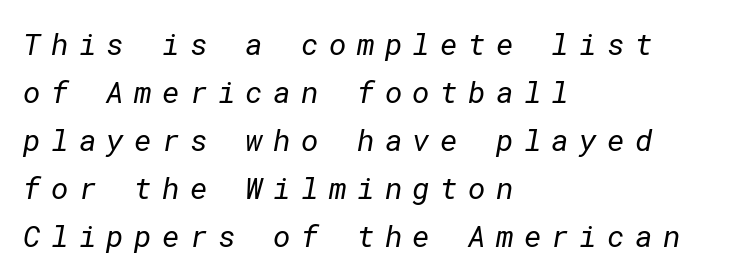
The paragraph has a hard left edge and a soft right edge. Rows of type keep a routine distance in the vertical direction. Look at the bottom of the vertical strokes: they stop flat, with no serifs. Bare-footed words on every line.
